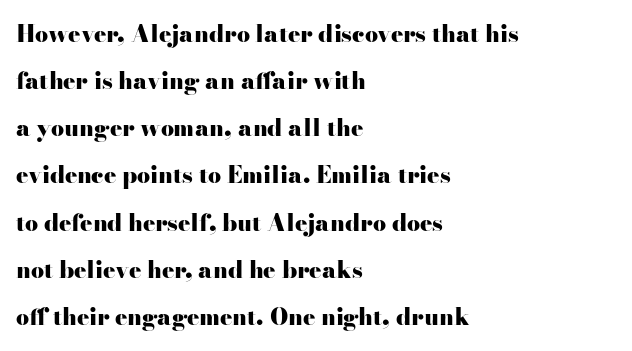
The image shows 23 px bold type, upright; set left-aligned, loose line spacing (2.05x), normal letter spacing, not underlined.
